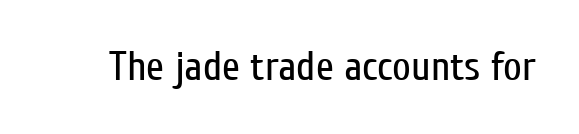
{"serif": "no", "italic": "no", "bold": "no", "weight": "regular", "width": "condensed", "stroke_contrast": "low", "x_height": "medium", "monospaced": "no", "underline": "no", "letter_spacing": "normal", "letter_spacing_em": 0.0, "glyph_px": 41}
